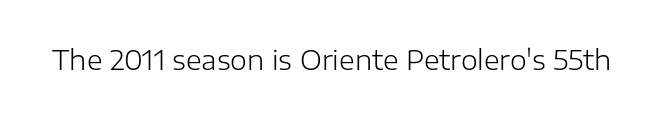
{"italic": "no", "bold": "no", "underline": "no", "letter_spacing": "normal", "letter_spacing_em": 0.0, "glyph_px": 27}
